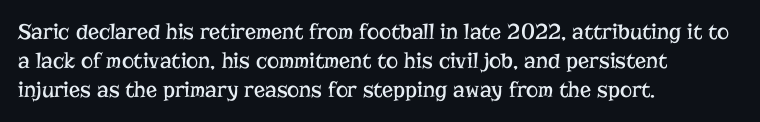
{"italic": "no", "bold": "no", "underline": "no", "align": "left", "line_spacing": "normal", "line_spacing_ratio": 1.27, "letter_spacing": "normal", "letter_spacing_em": 0.0, "glyph_px": 23}
